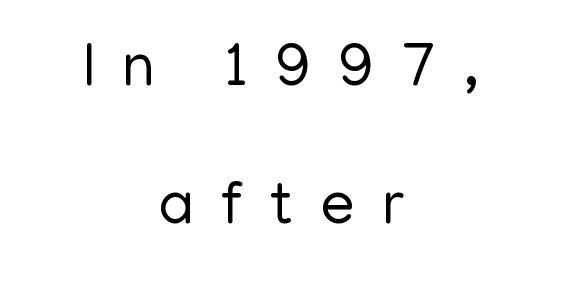
Students, note that the glyphs here are deliberately spaced far apart. Compared with typical paragraphs, the rows here are farther apart. A bare baseline throughout the passage. Horizontal alignment here is central, giving a formal, balanced look.
